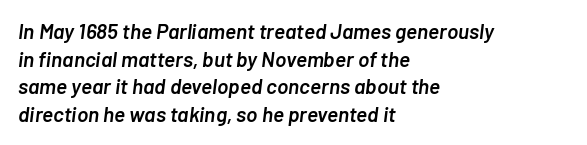
The image shows 21 px text type, italic (leaning right); set left-aligned, normal line spacing (1.31x), normal letter spacing, not underlined.
